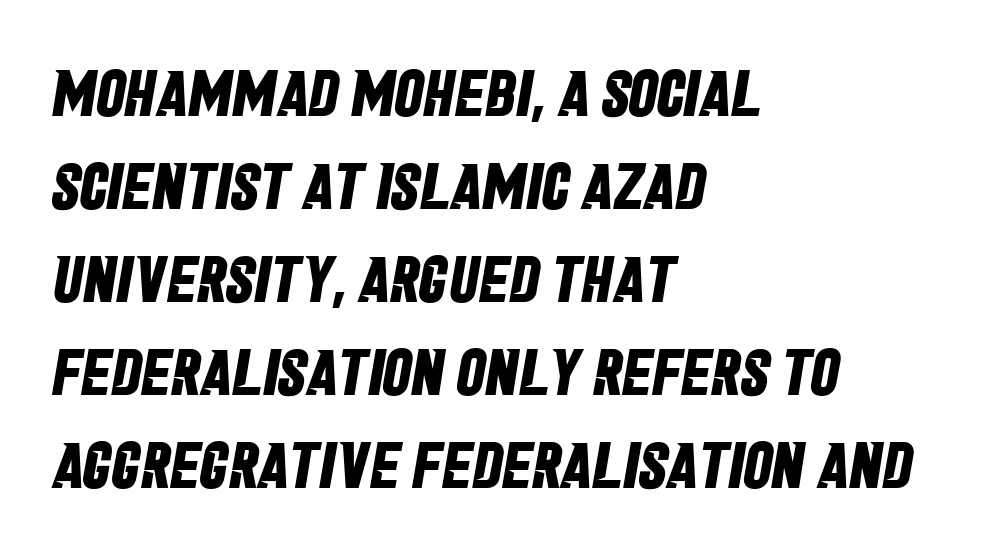
The image shows 65 px bold, condensed sans-serif type; set left-aligned, normal line spacing (1.43x), normal letter spacing, not underlined; low stroke contrast and a large x-height.
